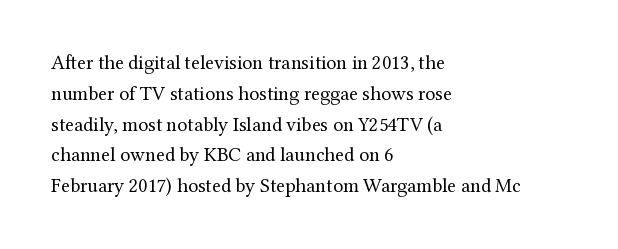
The image shows 20 px text type, upright; set left-aligned, normal line spacing (1.54x), normal letter spacing, not underlined.
